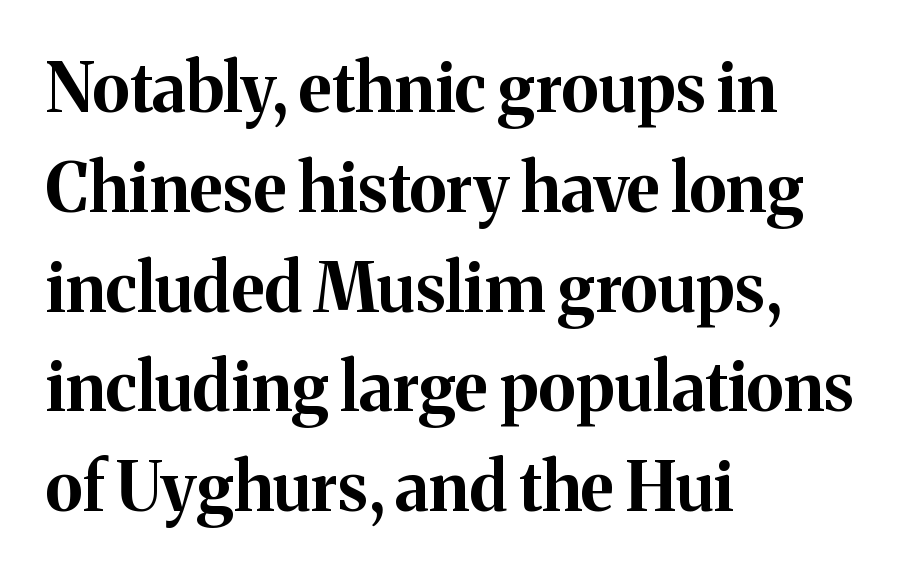
The image shows 67 px bold serif type, upright; set left-aligned, normal line spacing (1.49x), normal letter spacing, not underlined; medium stroke contrast and a medium x-height.
